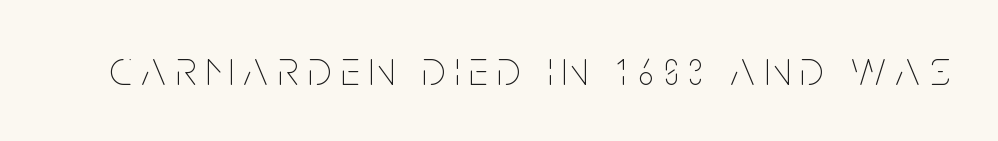
Q: Is the text bold? A: No.
Q: Is the text italic (slanted)? A: No, it is upright.
Q: Is the text underlined? A: No.
Q: Is the spacing between letters normal or unusually wide? A: Unusually wide.
Q: Width (condensed, normal, or wide)? A: Condensed.
Q: Stroke contrast? A: Low.
Q: x-height? A: Large.
Q: Monospaced? A: No.
